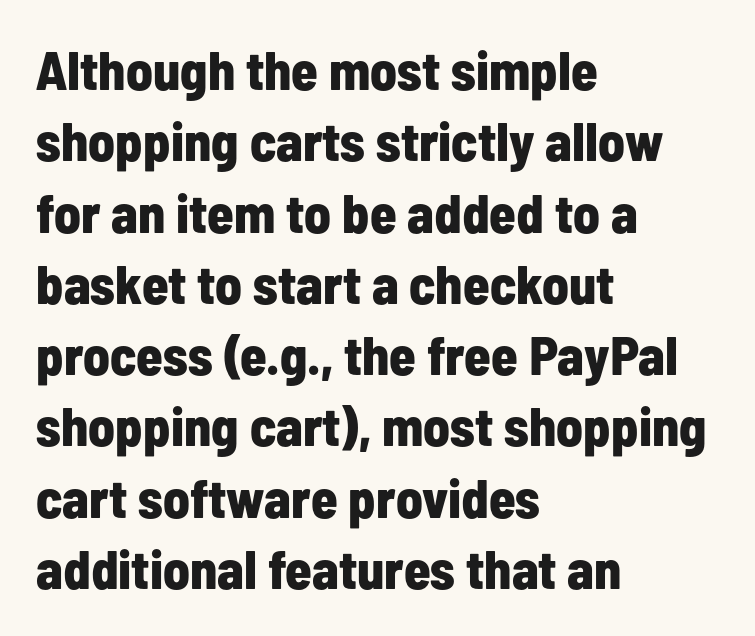
{"serif": "no", "italic": "no", "bold": "yes", "weight": "bold", "width": "condensed", "stroke_contrast": "low", "x_height": "medium", "monospaced": "no", "underline": "no", "align": "left", "line_spacing": "normal", "line_spacing_ratio": 1.32, "letter_spacing": "normal", "letter_spacing_em": 0.0, "glyph_px": 54}
